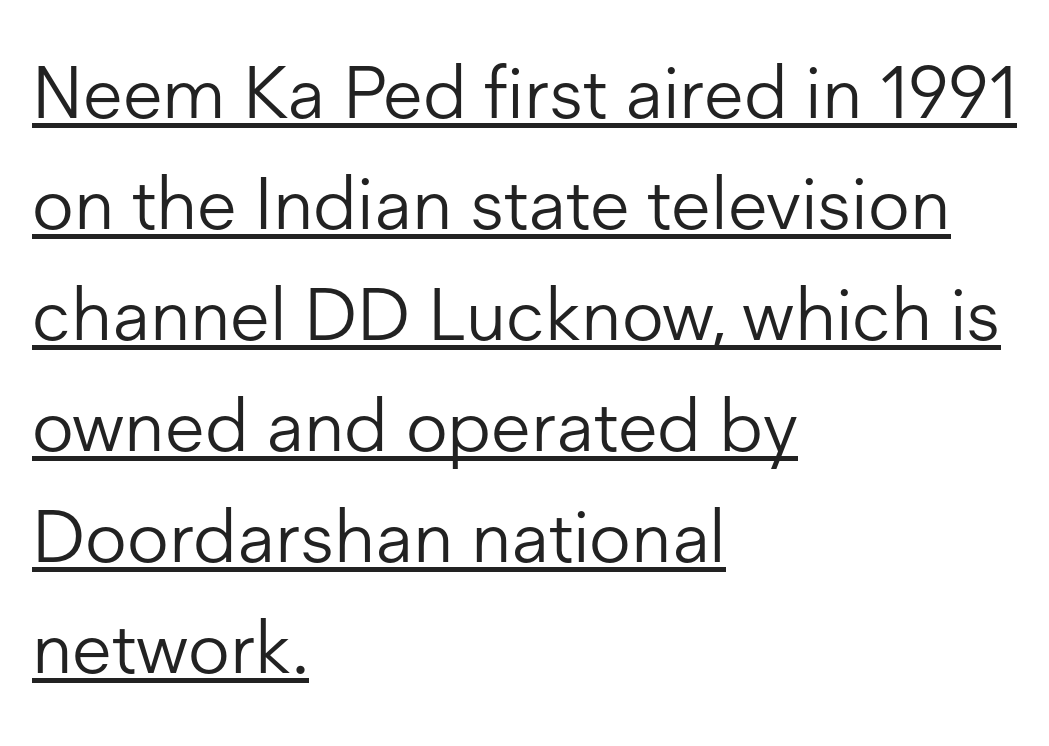
{"serif": "no", "italic": "no", "bold": "no", "weight": "light", "width": "normal", "stroke_contrast": "low", "x_height": "medium", "monospaced": "no", "underline": "yes", "align": "left", "line_spacing": "normal", "line_spacing_ratio": 1.52, "letter_spacing": "normal", "letter_spacing_em": 0.0, "glyph_px": 73}
